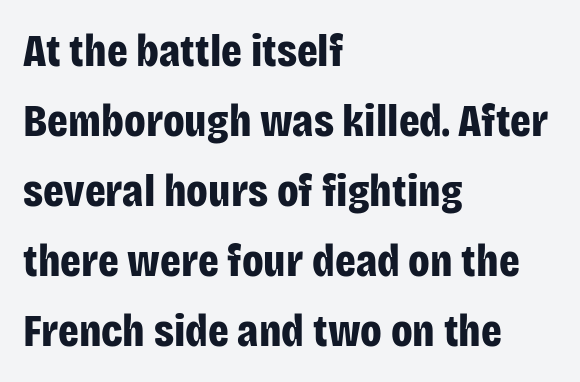
The image shows 46 px bold, condensed sans-serif type, upright; set left-aligned, normal line spacing (1.52x), normal letter spacing, not underlined; low stroke contrast and a large x-height.
